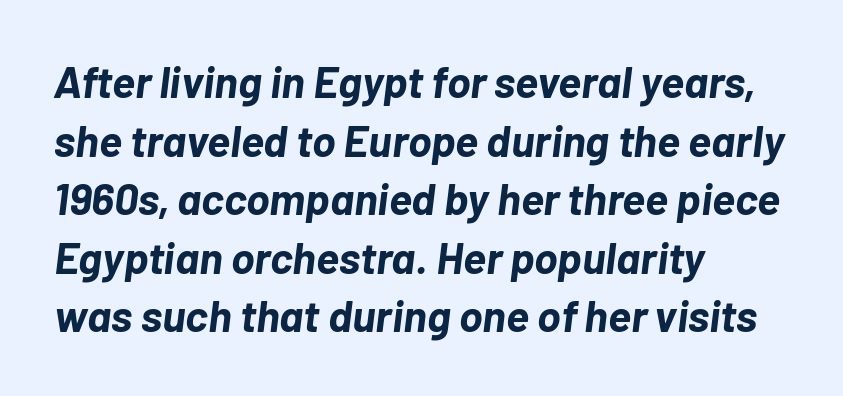
The image shows 44 px bold type, italic (leaning right); set left-aligned, normal line spacing (1.33x), normal letter spacing, not underlined; low stroke contrast and a medium x-height.
